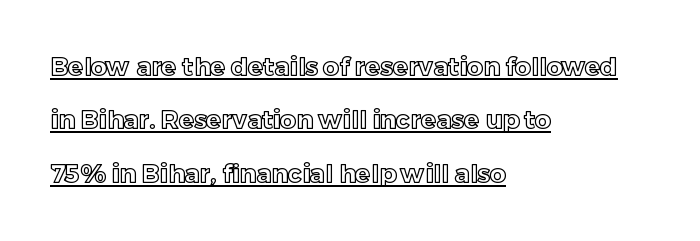
The image shows 25 px text type, upright; set left-aligned, loose line spacing (2.14x), normal letter spacing, underlined.
